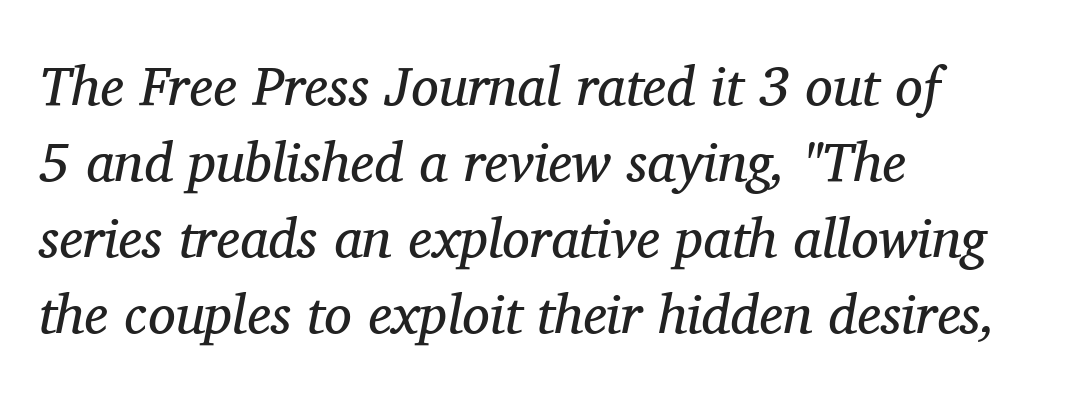
The block of text has a typical density, with ordinary space between rows. Is this a sans? No — the strokes have serifs. The paragraph has a hard left edge and a soft right edge. Summary of weight: not heavy and not bold.
